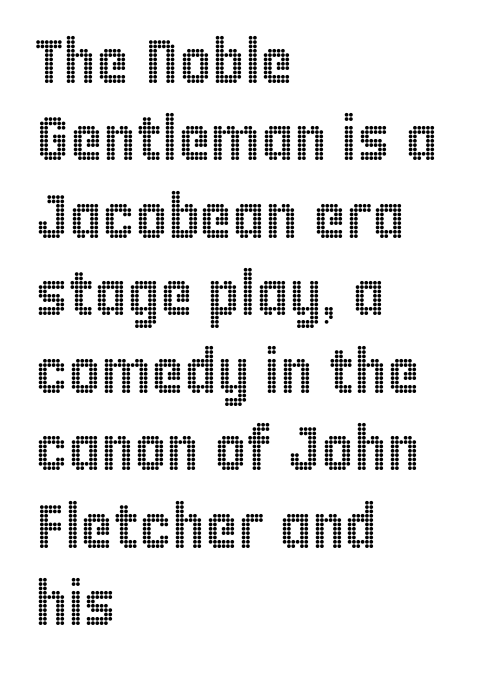
{"italic": "no", "width": "condensed", "x_height": "large", "monospaced": "no", "underline": "no", "align": "left", "line_spacing": "normal", "line_spacing_ratio": 1.25, "letter_spacing": "normal", "letter_spacing_em": 0.0, "glyph_px": 62}
